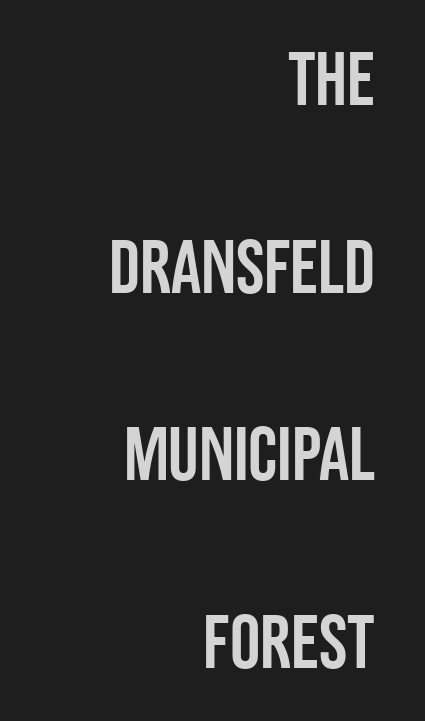
Q: Is the text italic (slanted)? A: No, it is upright.
Q: Is the typeface a serif or a sans-serif typeface? A: Sans-serif.
Q: Is the text underlined? A: No.
Q: How is the paragraph aligned? A: Right-aligned.
Q: Is the spacing between letters normal or unusually wide? A: Normal.
Q: Is the spacing between lines tight, normal or loose? A: Loose.
Q: Width (condensed, normal, or wide)? A: Condensed.
Q: Stroke contrast? A: Low.
Q: x-height? A: Large.
Q: Monospaced? A: No.
